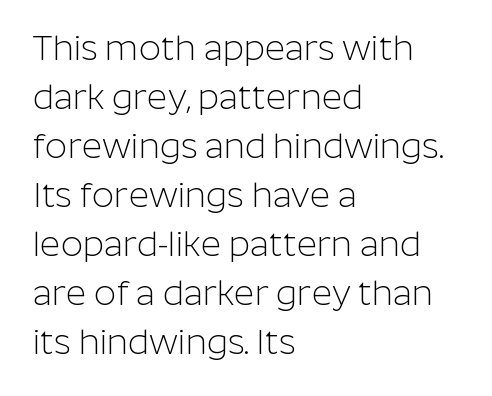
The image shows 35 px light sans-serif type, upright; set left-aligned, normal line spacing (1.4x), normal letter spacing, not underlined; low stroke contrast and a medium x-height.
